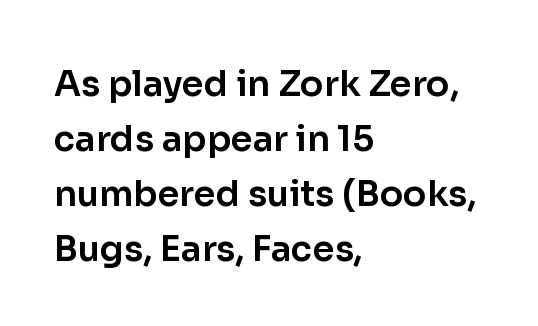
Glyph-to-glyph distance matches everyday printed text. Horizontally, the lines are justified to the leading edge only. A typesetter would call this leading conventional body-copy spacing. Posture: upright roman.
